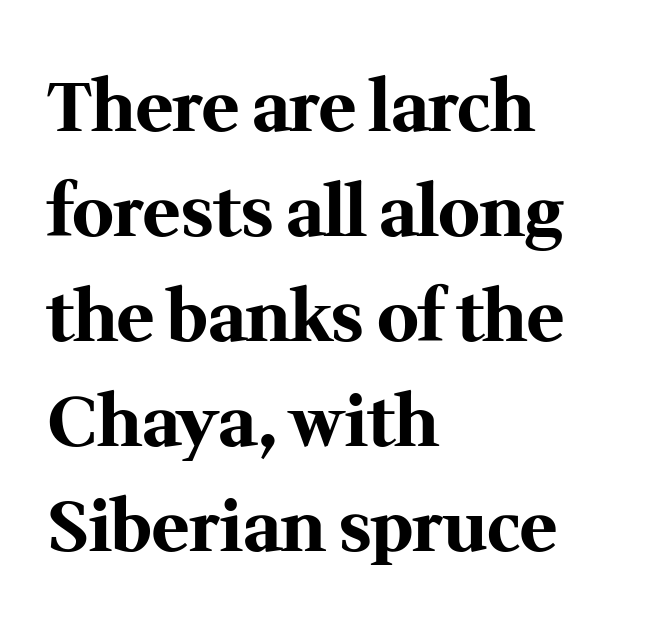
The image shows 70 px bold serif type, upright; set left-aligned, normal line spacing (1.5x), normal letter spacing, not underlined; medium stroke contrast and a medium x-height.
